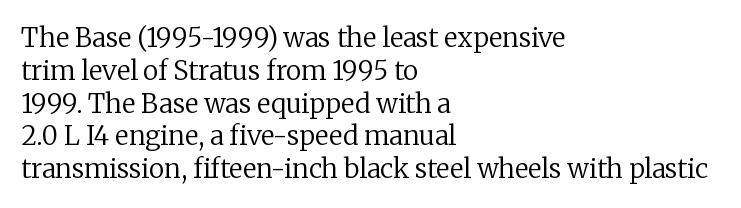
Q: Is the text bold? A: No.
Q: Is the text italic (slanted)? A: No, it is upright.
Q: Is the text underlined? A: No.
Q: How is the paragraph aligned? A: Left-aligned.
Q: Is the spacing between letters normal or unusually wide? A: Normal.
Q: Is the spacing between lines tight, normal or loose? A: Normal.
